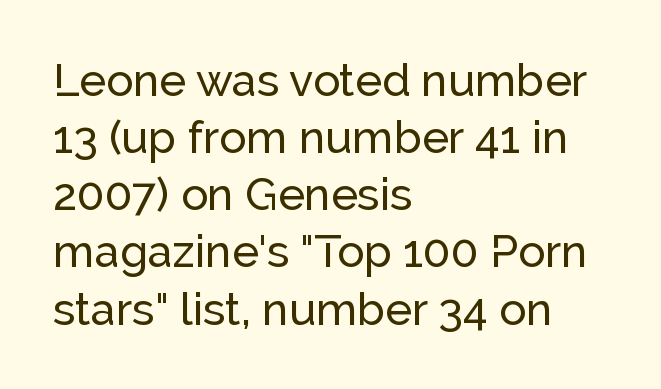
Spacing verdict: proportional, widths tailored to each character. In terms of leading, this rendering sits right in the middle. The letters stand upright; this is a roman face. This rendering features lettering with no underline. Where is the straight margin? On the left.
